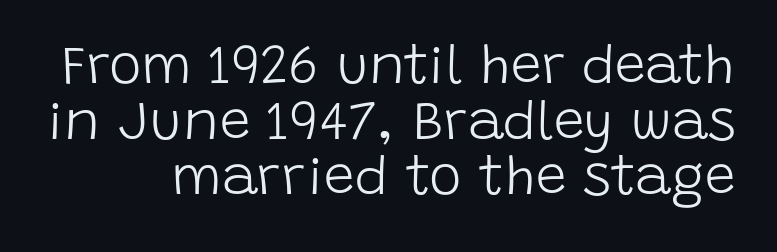
A flush-right, rag-left setting is used for this passage. Character widths vary here, with narrow letters taking less room than wide ones. The lines are packed closely together with very little leading. These lines are composed in type without serifs.
